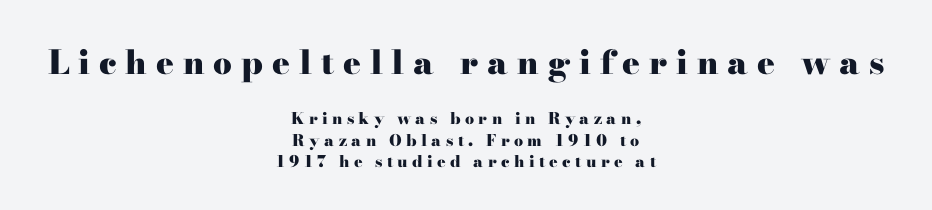
The initial chunk of copy outweighs the following chunk in type size. The letters are bold, with thick, heavy strokes. The words here are not underlined. Leading matches the norm, producing a regular column. These lines stack symmetrically, like a column narrowing and widening about its center.
